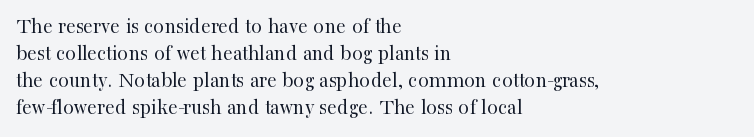
Beneath every word, the page is bare. The lettering holds an erect, upright posture throughout. Caption: face not bold, strokes unweighted. The gaps between neighbouring characters are ordinary and unremarkable.
